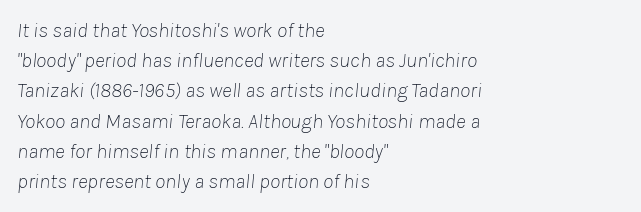
{"italic": "yes", "lean": "right", "slant_degrees": 8, "bold": "no", "underline": "no", "align": "left", "line_spacing": "normal", "line_spacing_ratio": 1.44, "letter_spacing": "normal", "letter_spacing_em": 0.0, "glyph_px": 21}
